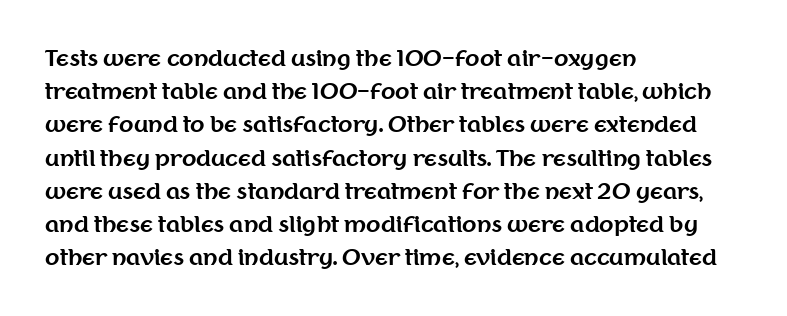
The font is running at its bold setting. Letters rest on an invisible, unmarked baseline. Students, note that the glyphs here touch the page at normal intervals. The rendering anchors every line to the left-hand side.
